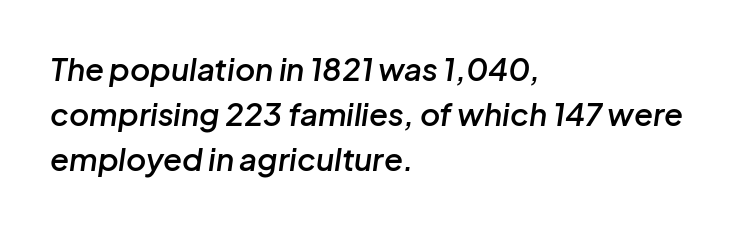
This sample is left-justified, so line endings fall wherever the words run out. This sample has the flowing, uneven cadence of proportional lettering. Nobody touched the tracking dial on this one. Underline: absent. Every letter is mildly thick-stroked: semibold rather than bold. The face used here has a pronounced slope to its letters.
